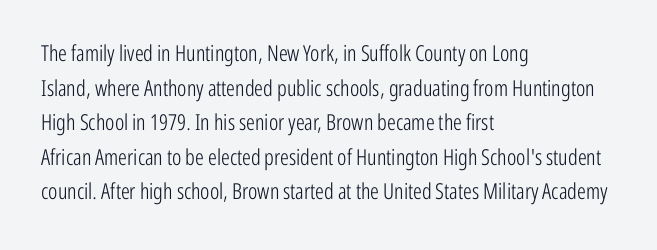
The image shows 22 px text type, upright; set left-aligned, normal line spacing (1.57x), normal letter spacing, not underlined.
